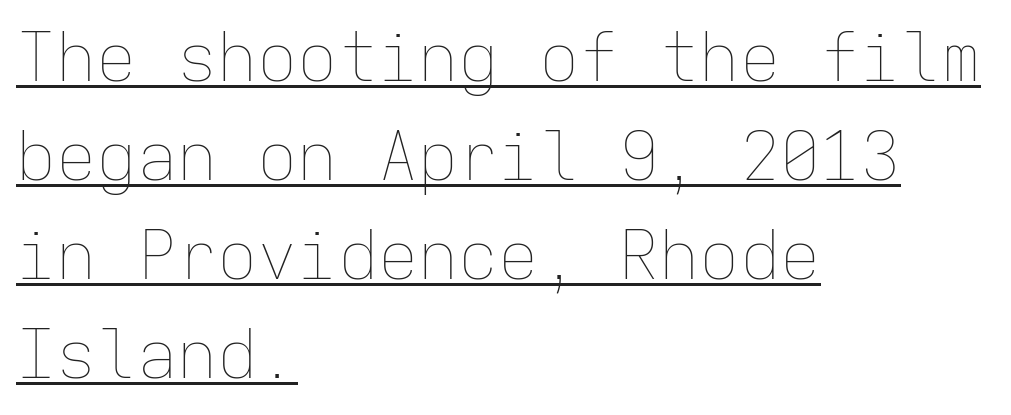
Q: Is the text bold? A: No.
Q: Is the text italic (slanted)? A: No, it is upright.
Q: Is the text underlined? A: Yes.
Q: How is the paragraph aligned? A: Left-aligned.
Q: Is the spacing between letters normal or unusually wide? A: Normal.
Q: Is the spacing between lines tight, normal or loose? A: Normal.
Q: Width (condensed, normal, or wide)? A: Normal.
Q: Stroke contrast? A: Low.
Q: x-height? A: Medium.
Q: Monospaced? A: Yes.
